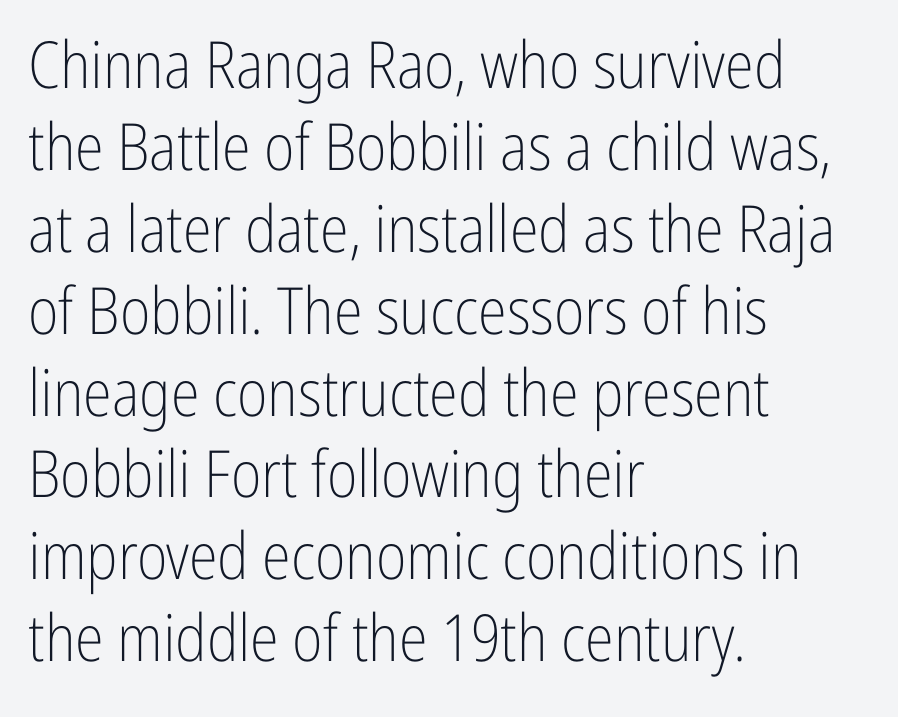
{"serif": "no", "italic": "no", "bold": "no", "weight": "light", "width": "condensed", "stroke_contrast": "low", "x_height": "medium", "monospaced": "no", "underline": "no", "align": "left", "line_spacing": "normal", "line_spacing_ratio": 1.26, "letter_spacing": "normal", "letter_spacing_em": 0.0, "glyph_px": 65}
